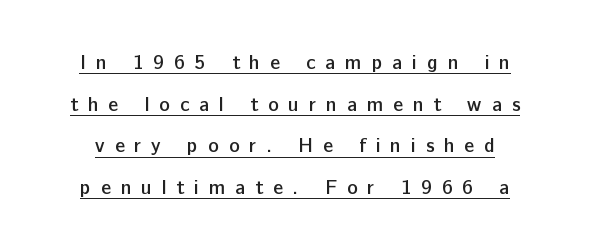
The image shows 20 px text type, upright; set loose line spacing (2.08x), unusually wide letter spacing (+0.49 em), underlined.
